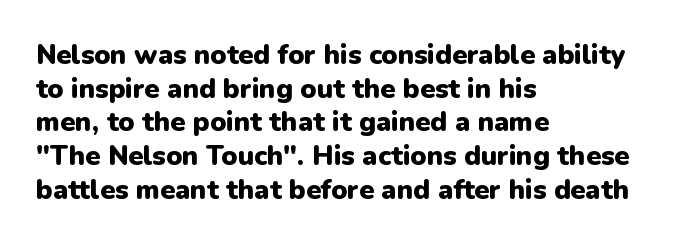
Its strokes are broad and dark, the hallmark of bold type. It's the straight-up-and-down kind of type. Regular leading. Caption: standard tracking, unaltered.
